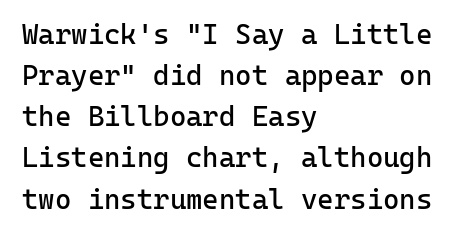
The image shows 28 px regular-weight sans-serif type, upright, monospaced; set left-aligned, normal line spacing (1.47x), normal letter spacing, not underlined; low stroke contrast and a medium x-height.
